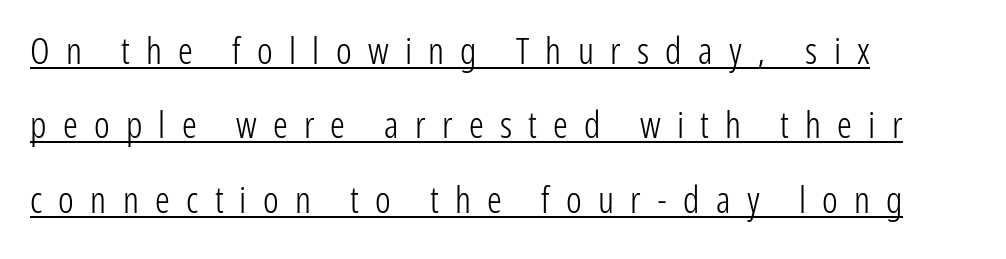
Q: Is the text bold? A: No.
Q: Is the text italic (slanted)? A: No, it is upright.
Q: Is the typeface a serif or a sans-serif typeface? A: Sans-serif.
Q: Is the text underlined? A: Yes.
Q: How is the paragraph aligned? A: Left-aligned.
Q: Is the spacing between letters normal or unusually wide? A: Unusually wide.
Q: Is the spacing between lines tight, normal or loose? A: Loose.
Q: Width (condensed, normal, or wide)? A: Condensed.
Q: Stroke contrast? A: Low.
Q: x-height? A: Medium.
Q: Monospaced? A: No.
